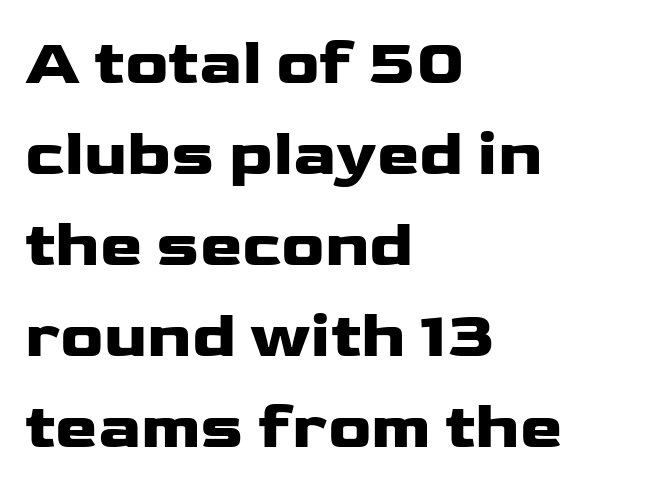
The image shows 64 px heavy, wide sans-serif type, upright; set left-aligned, normal line spacing (1.42x), normal letter spacing, not underlined; low stroke contrast and a medium x-height.
